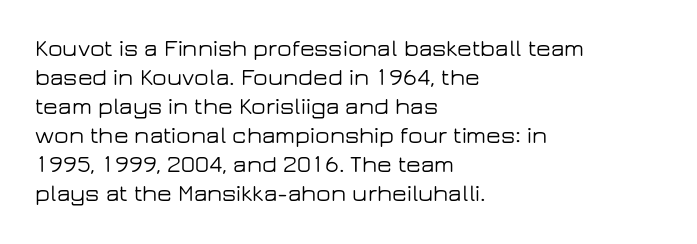
The area under the type is left untouched. Is the block centered? No — it sits flush against the left margin. Default kerning and tracking; the words read as compact shapes. Is there any slant? The stems are plumb.
